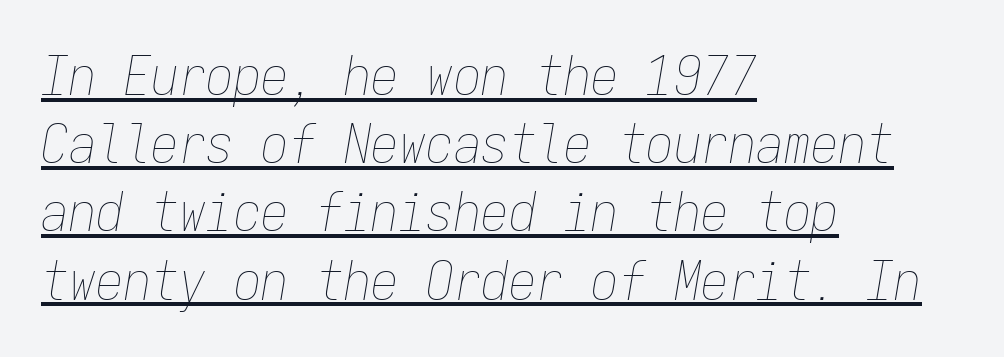
Do the characters align in a grid? Yes, the font is monospaced. A student would call this left alignment; a typographer would say flush left, rag right. The typesetter has applied underlining to the passage shown. This reads as an unemphasized weight, regular at the heaviest.
